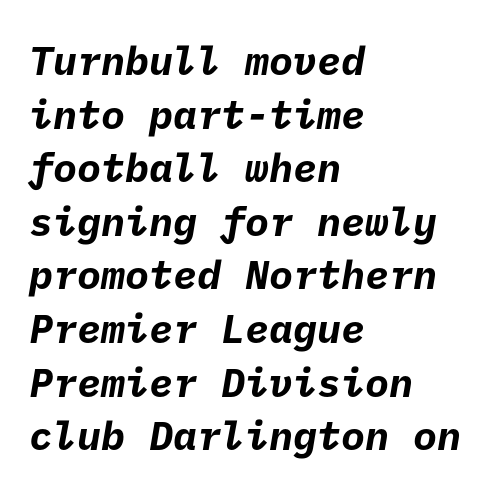
Q: Is the text bold? A: Yes.
Q: Is the typeface a serif or a sans-serif typeface? A: Sans-serif.
Q: Is the text underlined? A: No.
Q: How is the paragraph aligned? A: Left-aligned.
Q: Is the spacing between letters normal or unusually wide? A: Normal.
Q: Is the spacing between lines tight, normal or loose? A: Normal.
Q: Width (condensed, normal, or wide)? A: Normal.
Q: Stroke contrast? A: Low.
Q: x-height? A: Medium.
